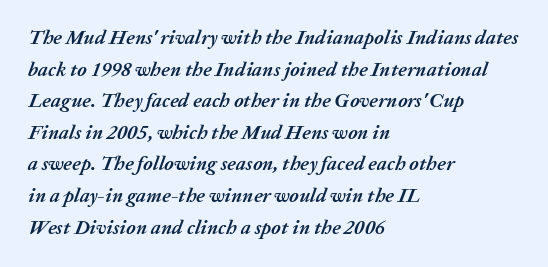
The image shows 20 px bold type, italic (leaning right); set left-aligned, normal line spacing (1.58x), normal letter spacing, not underlined.
